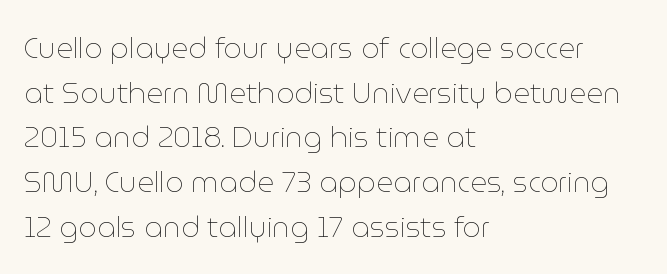
The image shows 29 px thin type, upright; set left-aligned, normal line spacing (1.54x), normal letter spacing, not underlined; low stroke contrast and a medium x-height.
